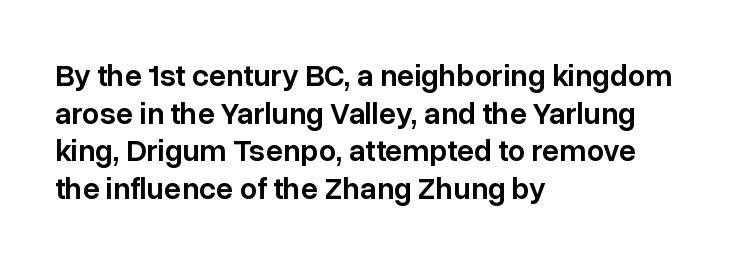
Compared with typical body copy, the letter spacing here is the same. The letters advance in unequal steps, a hallmark of proportional type. The typography opts for an upright posture over an oblique one. A clean baseline with only descenders dipping below it. A bit beefed up — I'd call it semibold rather than bold. Does the type have serifs? No, each stem ends abruptly.
